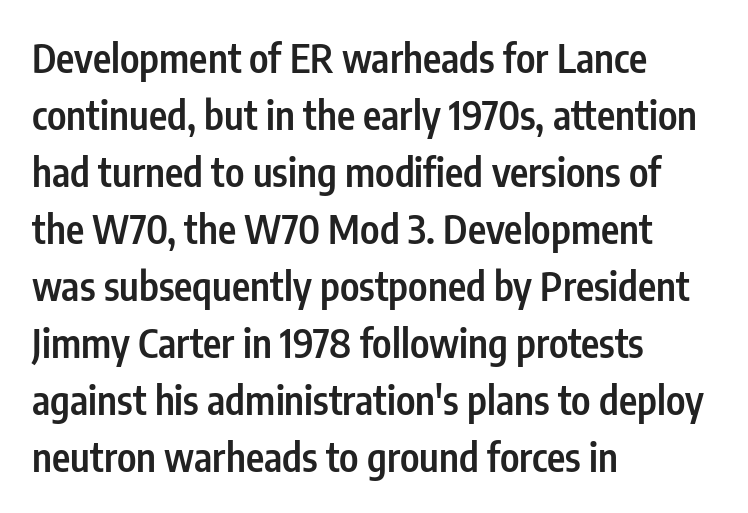
{"serif": "no", "italic": "no", "bold": "semi", "weight": "semibold", "width": "condensed", "stroke_contrast": "low", "x_height": "medium", "monospaced": "no", "underline": "no", "align": "left", "line_spacing": "normal", "line_spacing_ratio": 1.46, "letter_spacing": "normal", "letter_spacing_em": 0.0, "glyph_px": 39}
